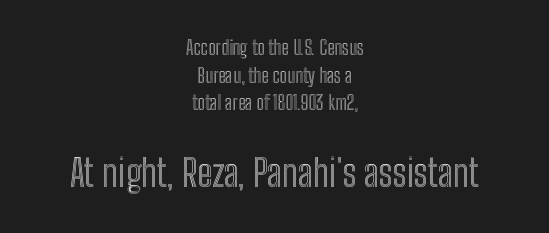
{"italic": "no", "width": "condensed", "x_height": "medium", "monospaced": "no", "underline": "no", "align": "center", "line_spacing": "normal", "line_spacing_ratio": 1.45, "letter_spacing": "normal", "letter_spacing_em": 0.0, "larger_block": "second", "size_ratio": 2.0, "glyph_px": 38}
